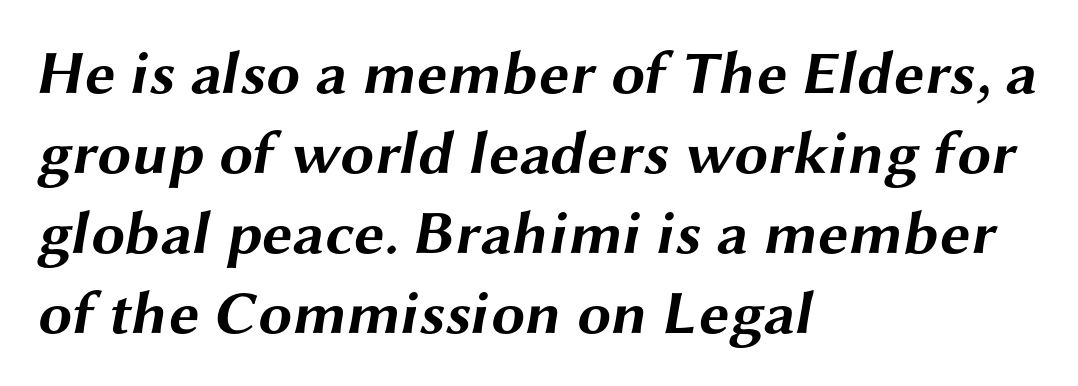
The image shows 61 px bold, wide sans-serif type; set left-aligned, normal line spacing (1.31x), normal letter spacing, not underlined; medium stroke contrast and a medium x-height.
